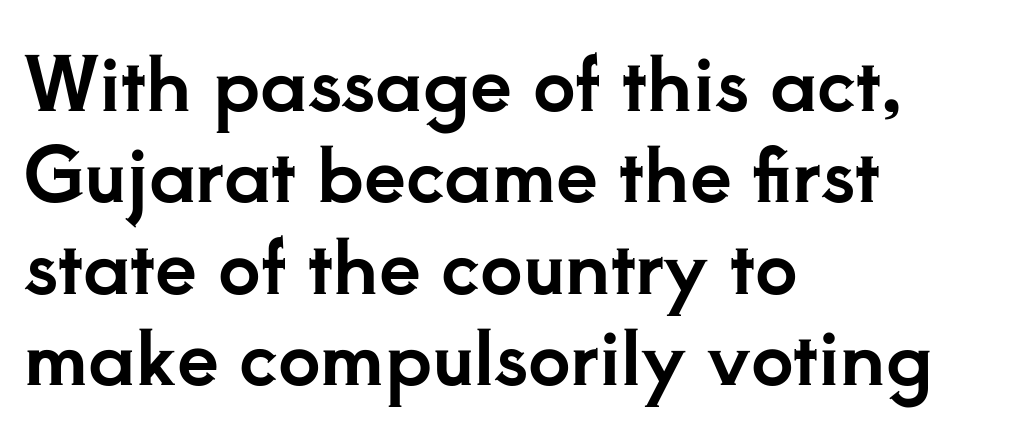
The image shows 75 px serif type, upright; set left-aligned, line spacing 1.22x, normal letter spacing, not underlined; low stroke contrast and a small x-height.
